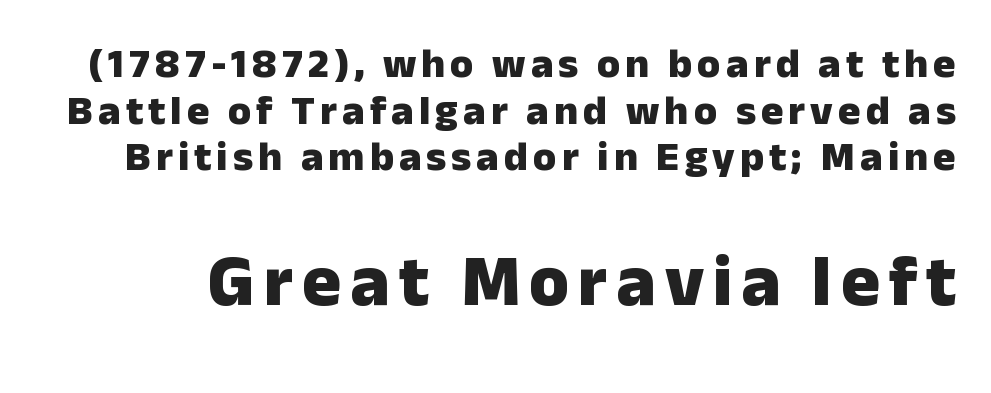
{"serif": "no", "italic": "no", "bold": "yes", "weight": "heavy", "width": "normal", "stroke_contrast": "low", "x_height": "medium", "monospaced": "no", "underline": "no", "line_spacing": "tight", "line_spacing_ratio": 1.11, "larger_block": "second", "size_ratio": 1.74, "glyph_px": 73}
